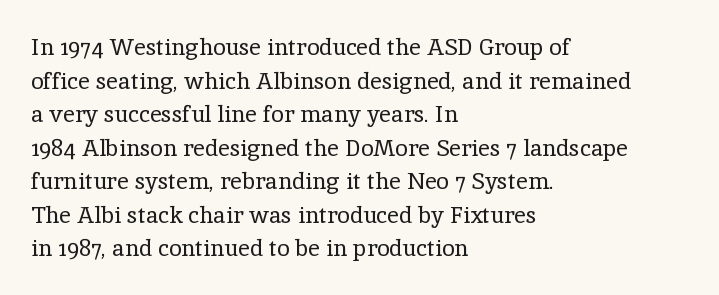
The image shows 23 px text type, upright; set left-aligned, normal line spacing (1.46x), normal letter spacing, not underlined.
